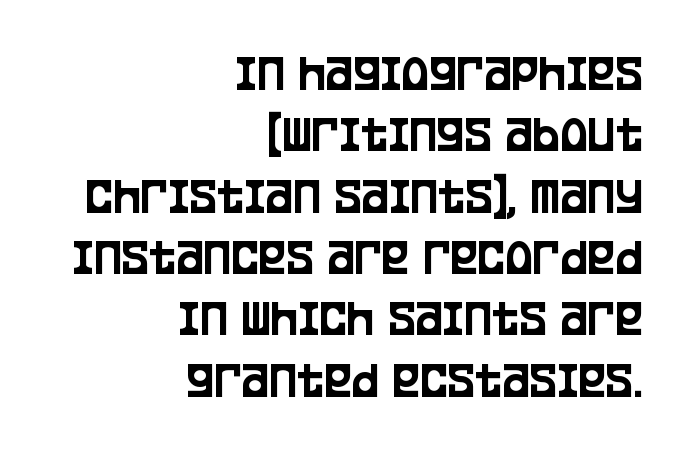
{"serif": "no", "italic": "no", "width": "condensed", "stroke_contrast": "low", "x_height": "large", "monospaced": "no", "underline": "no", "align": "right", "line_spacing_ratio": 1.18, "letter_spacing": "normal", "letter_spacing_em": 0.0, "glyph_px": 52}
